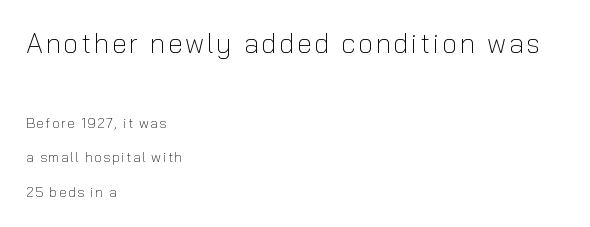
{"italic": "no", "bold": "no", "underline": "no", "align": "left", "line_spacing": "loose", "line_spacing_ratio": 2.46, "larger_block": "first", "size_ratio": 1.93, "glyph_px": 27}
